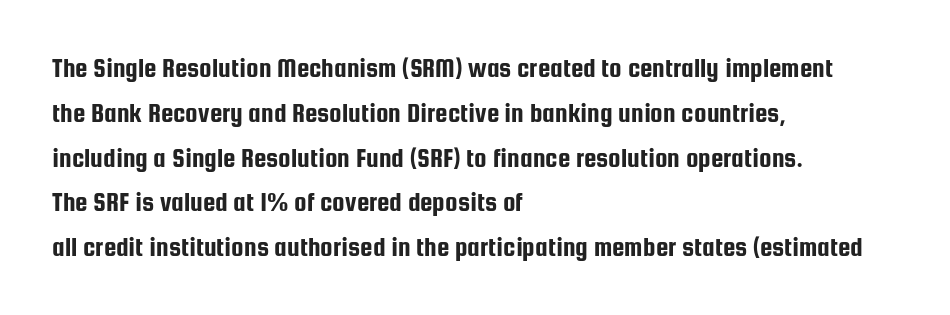
{"serif": "no", "italic": "no", "width": "condensed", "stroke_contrast": "low", "x_height": "medium", "monospaced": "no", "underline": "no", "align": "left", "line_spacing": "normal", "line_spacing_ratio": 1.6, "letter_spacing": "normal", "letter_spacing_em": 0.0, "glyph_px": 28}
